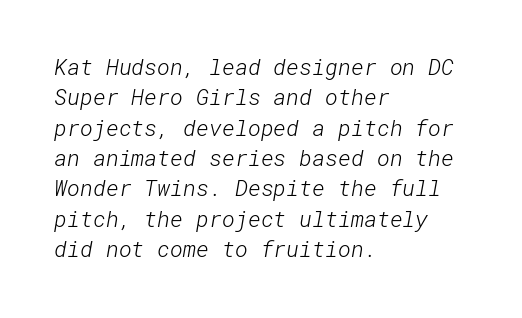
Q: Is the text bold? A: No.
Q: Is the text underlined? A: No.
Q: How is the paragraph aligned? A: Left-aligned.
Q: Is the spacing between letters normal or unusually wide? A: Normal.
Q: Is the spacing between lines tight, normal or loose? A: Normal.
